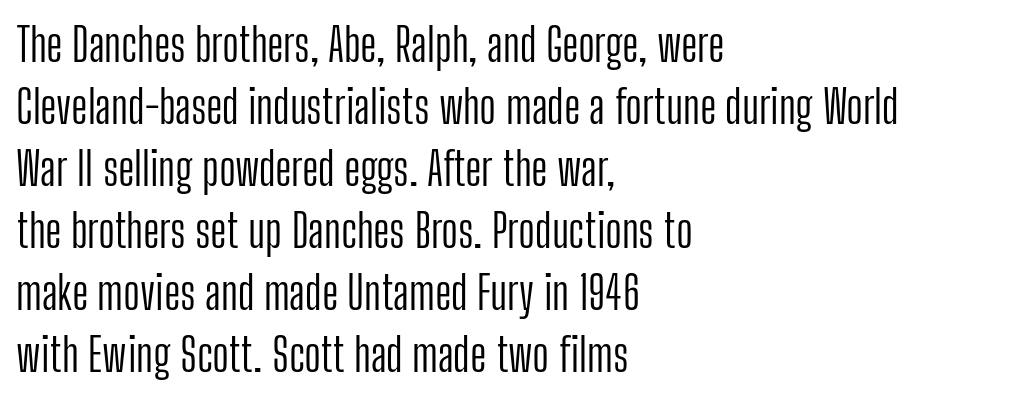
Q: Is the text bold? A: No.
Q: Is the text italic (slanted)? A: No, it is upright.
Q: Is the typeface a serif or a sans-serif typeface? A: Sans-serif.
Q: Is the text underlined? A: No.
Q: How is the paragraph aligned? A: Left-aligned.
Q: Is the spacing between letters normal or unusually wide? A: Normal.
Q: Is the spacing between lines tight, normal or loose? A: Normal.
Q: Width (condensed, normal, or wide)? A: Condensed.
Q: Stroke contrast? A: Low.
Q: x-height? A: Medium.
Q: Monospaced? A: No.
